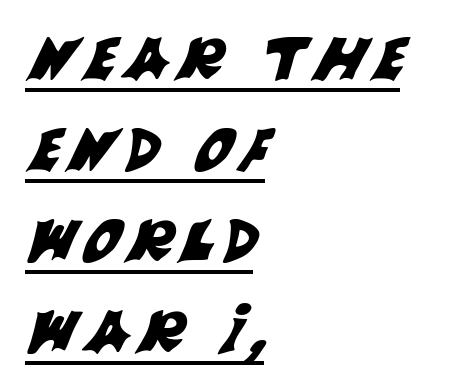
The image shows 59 px sans-serif type; set left-aligned, normal line spacing (1.54x), underlined; medium stroke contrast and a large x-height.
